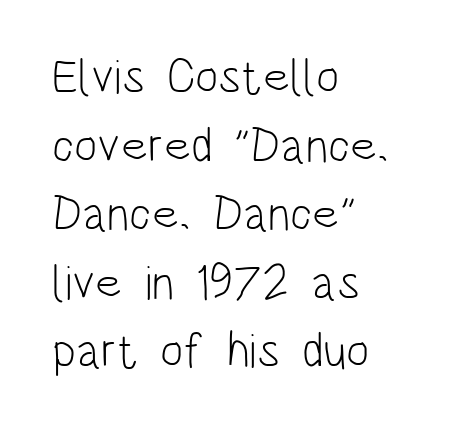
The line-height multiplier appears to be the usual default. The face used here is proportionally spaced, like ordinary book or web type. The passage is arranged the way most books set body copy — flush left. Each row of text sits above clean, open space.
